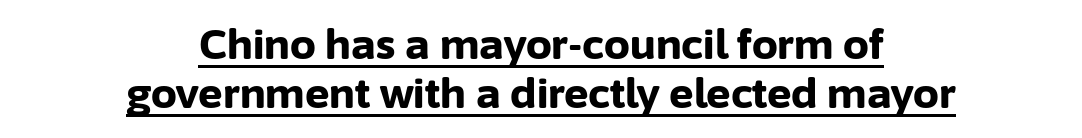
{"serif": "no", "italic": "no", "bold": "yes", "weight": "bold", "width": "normal", "stroke_contrast": "low", "x_height": "medium", "monospaced": "no", "underline": "yes", "align": "center", "line_spacing_ratio": 1.2, "letter_spacing": "normal", "letter_spacing_em": 0.0, "glyph_px": 41}
